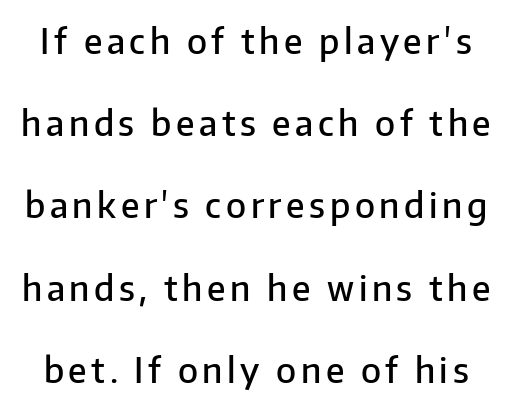
The image shows 35 px semibold sans-serif type, upright; set loose line spacing (2.35x), not underlined; low stroke contrast and a medium x-height.
